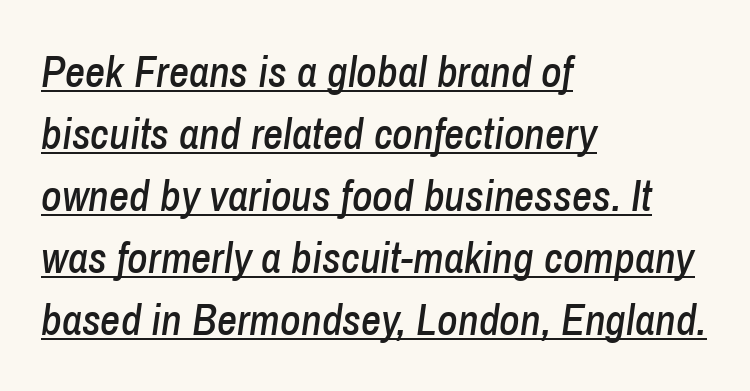
A typographer would call this underscored text. In CSS terms this would be text-align: left. The face used here is proportionally spaced, like ordinary book or web type. How are the letters spaced? Ordinarily, with no added tracking.
